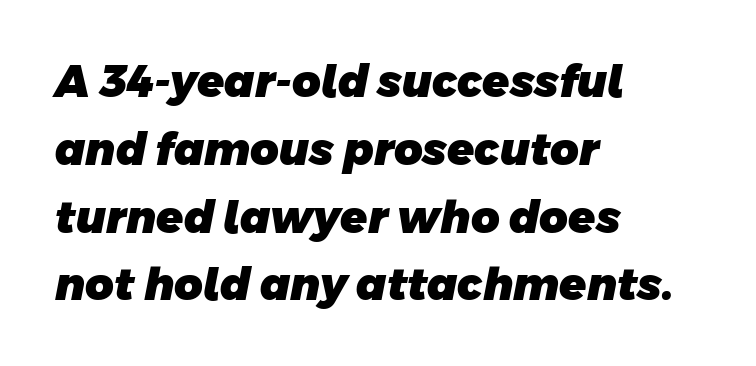
The image shows 44 px heavy sans-serif type; set left-aligned, normal line spacing (1.54x), normal letter spacing, not underlined; low stroke contrast and a large x-height.
